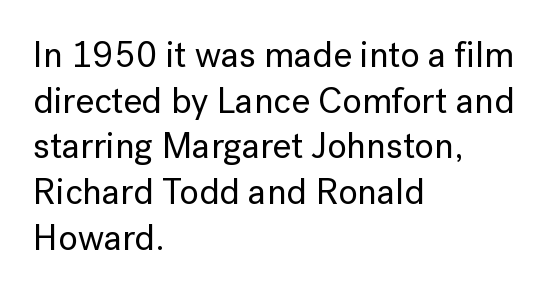
In CSS terms this would be text-align: left. Serif or sans? Sans — the stroke terminals are bare. Here the glyphs are tracked normally, forming tight word shapes. Beneath every word, the page is bare.
